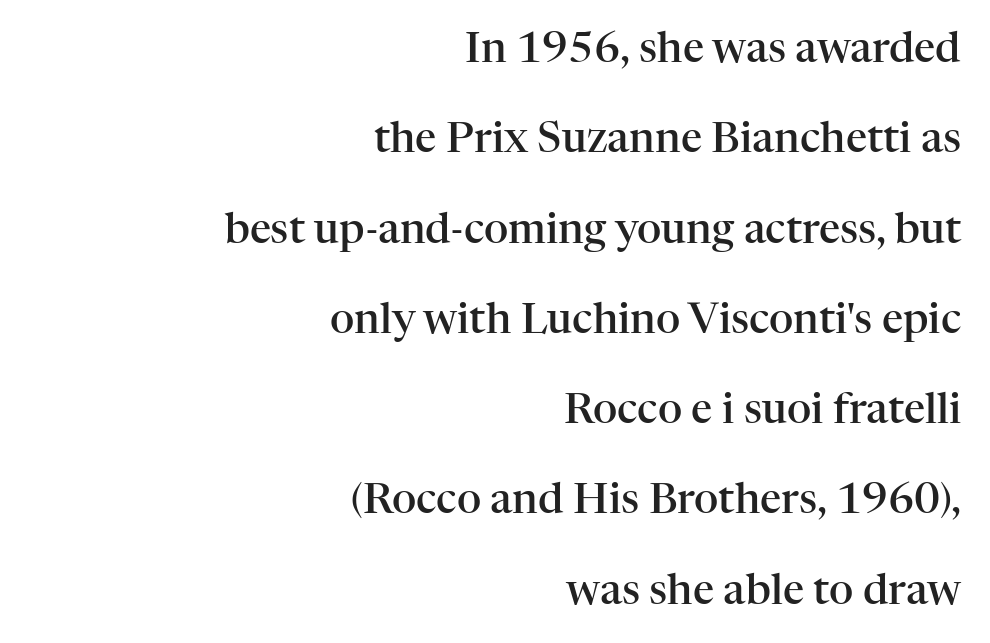
The image shows 42 px semibold serif type, upright; set right-aligned, loose line spacing (2.15x), normal letter spacing, not underlined; high stroke contrast and a medium x-height.
